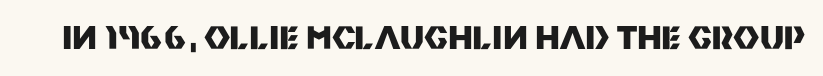
The image shows 32 px heavy sans-serif type, upright; set normal letter spacing, not underlined; medium stroke contrast and a large x-height.
